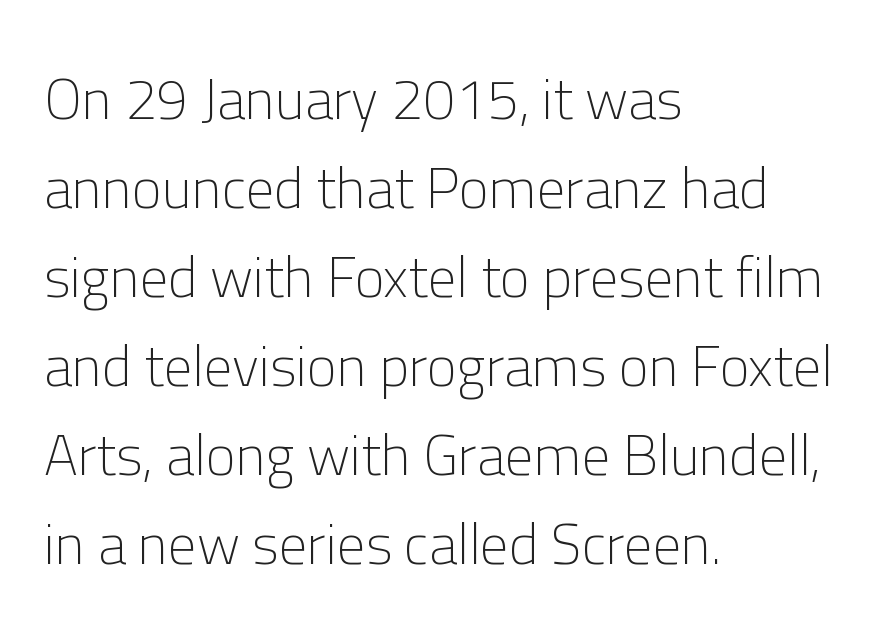
{"serif": "no", "italic": "no", "bold": "no", "weight": "light", "width": "normal", "stroke_contrast": "low", "x_height": "medium", "monospaced": "no", "underline": "no", "align": "left", "line_spacing": "normal", "line_spacing_ratio": 1.56, "letter_spacing": "normal", "letter_spacing_em": 0.0, "glyph_px": 57}
